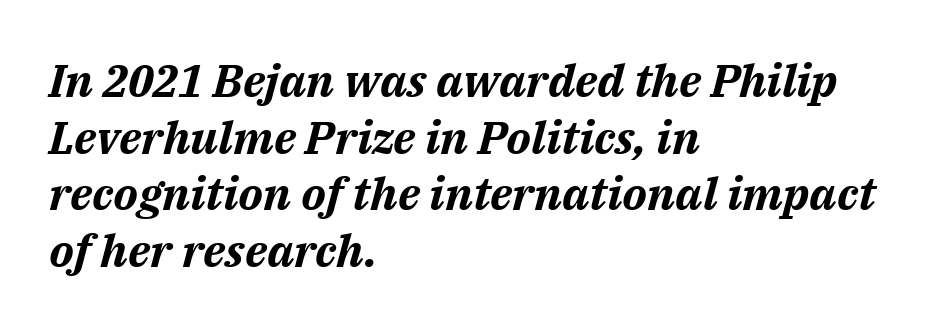
All the whitespace from short lines collects on the right. Slant detected: the letters are inclined. Look at the tracking — it's just the regular setting, nothing added. Think of a printed novel: that variable character pitch is what you see here. The passage shown is not underscored anywhere.
